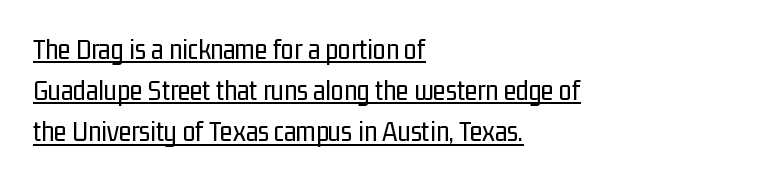
Q: Is the text bold? A: No.
Q: Is the text italic (slanted)? A: No, it is upright.
Q: Is the typeface a serif or a sans-serif typeface? A: Sans-serif.
Q: Is the text underlined? A: Yes.
Q: How is the paragraph aligned? A: Left-aligned.
Q: Is the spacing between letters normal or unusually wide? A: Normal.
Q: Is the spacing between lines tight, normal or loose? A: Normal.
Q: Width (condensed, normal, or wide)? A: Condensed.
Q: Stroke contrast? A: Low.
Q: x-height? A: Medium.
Q: Monospaced? A: No.
